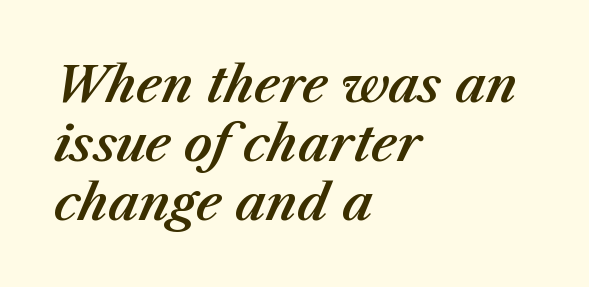
Q: Is the text italic (slanted)? A: Yes, it leans right by about 23 degrees.
Q: Is the text underlined? A: No.
Q: How is the paragraph aligned? A: Left-aligned.
Q: Is the spacing between letters normal or unusually wide? A: Normal.
Q: Width (condensed, normal, or wide)? A: Normal.
Q: Stroke contrast? A: Medium.
Q: x-height? A: Medium.
Q: Monospaced? A: No.
